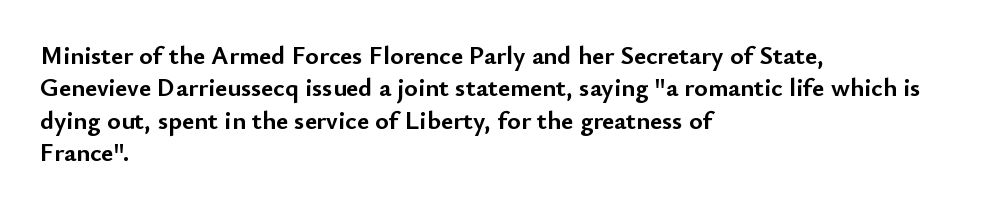
Q: Is the text bold? A: Yes.
Q: Is the text italic (slanted)? A: No, it is upright.
Q: Is the text underlined? A: No.
Q: How is the paragraph aligned? A: Left-aligned.
Q: Is the spacing between letters normal or unusually wide? A: Normal.
Q: Is the spacing between lines tight, normal or loose? A: Normal.
